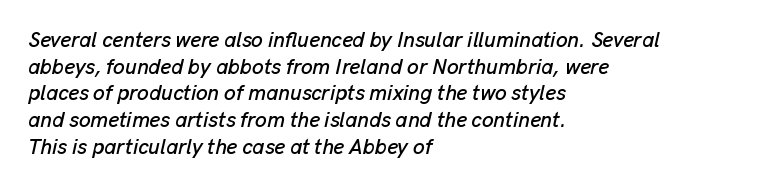
{"italic": "yes", "lean": "right", "slant_degrees": 13, "underline": "no", "align": "left", "line_spacing": "normal", "line_spacing_ratio": 1.27, "letter_spacing": "normal", "letter_spacing_em": 0.0, "glyph_px": 21}
